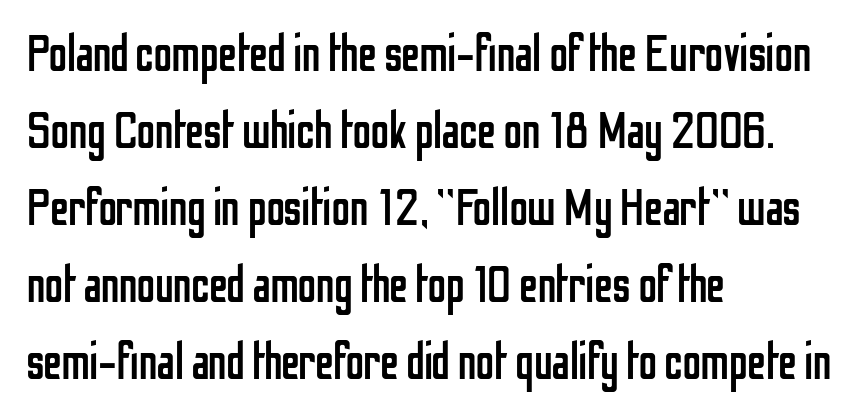
Q: Is the text bold? A: No.
Q: Is the text italic (slanted)? A: No, it is upright.
Q: Is the typeface a serif or a sans-serif typeface? A: Sans-serif.
Q: Is the text underlined? A: No.
Q: How is the paragraph aligned? A: Left-aligned.
Q: Is the spacing between letters normal or unusually wide? A: Normal.
Q: Is the spacing between lines tight, normal or loose? A: Normal.
Q: Width (condensed, normal, or wide)? A: Condensed.
Q: Stroke contrast? A: Low.
Q: x-height? A: Medium.
Q: Monospaced? A: No.
